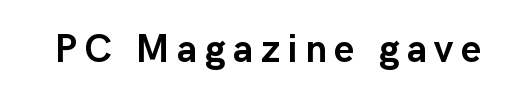
{"serif": "no", "italic": "no", "bold": "yes", "weight": "semibold", "width": "normal", "stroke_contrast": "low", "x_height": "medium", "monospaced": "no", "underline": "no", "glyph_px": 39}
